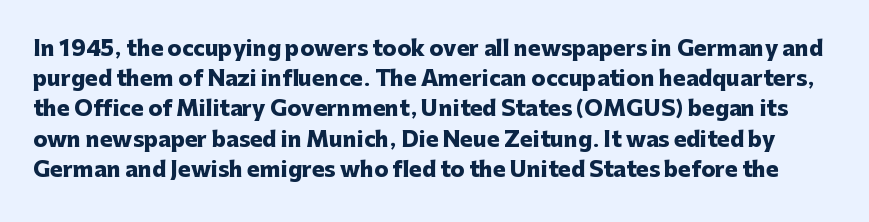
The image shows 21 px bold type, upright; set normal line spacing (1.44x), normal letter spacing, not underlined.
